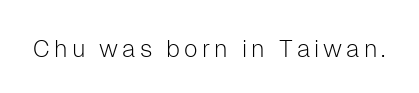
Q: Is the text bold? A: No.
Q: Is the text italic (slanted)? A: No, it is upright.
Q: Is the text underlined? A: No.
